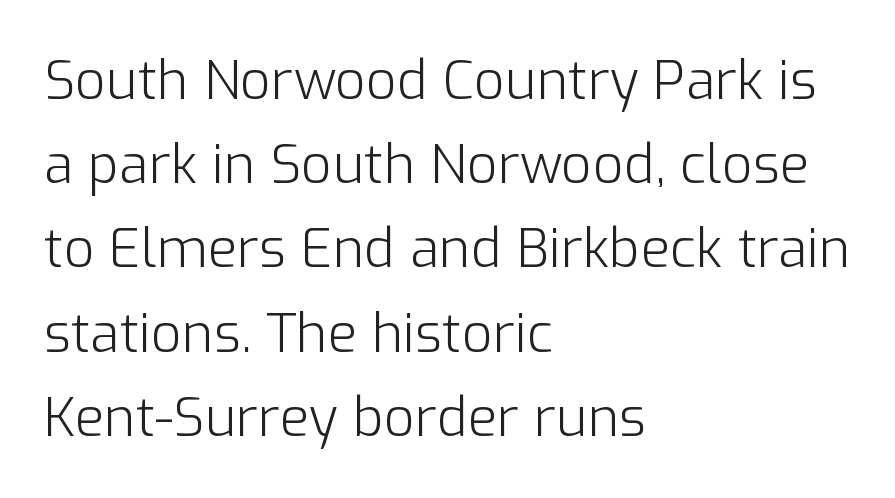
The image shows 54 px light sans-serif type, upright; set left-aligned, normal line spacing (1.56x), normal letter spacing, not underlined; low stroke contrast and a medium x-height.
